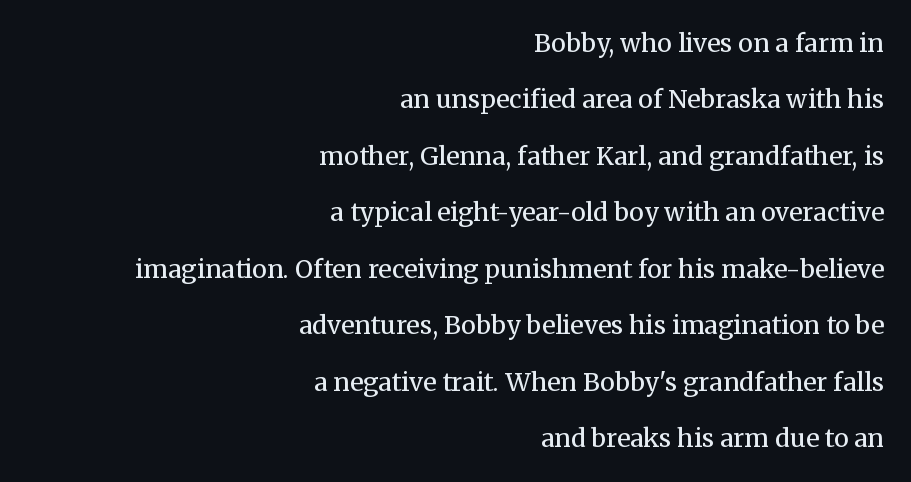
Q: Is the text bold? A: No.
Q: Is the text italic (slanted)? A: No, it is upright.
Q: Is the text underlined? A: No.
Q: How is the paragraph aligned? A: Right-aligned.
Q: Is the spacing between letters normal or unusually wide? A: Normal.
Q: Is the spacing between lines tight, normal or loose? A: Loose.
